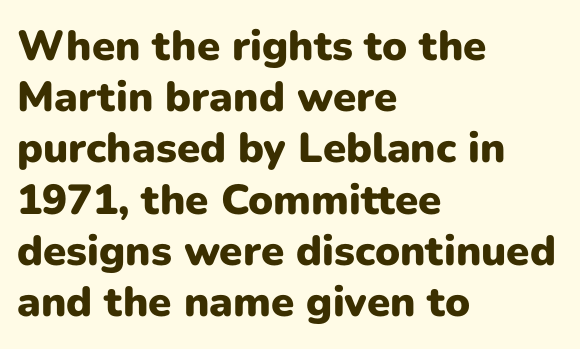
Q: Is the text bold? A: Yes.
Q: Is the text italic (slanted)? A: No, it is upright.
Q: Is the typeface a serif or a sans-serif typeface? A: Sans-serif.
Q: Is the text underlined? A: No.
Q: How is the paragraph aligned? A: Left-aligned.
Q: Is the spacing between letters normal or unusually wide? A: Normal.
Q: Width (condensed, normal, or wide)? A: Normal.
Q: Stroke contrast? A: Low.
Q: x-height? A: Medium.
Q: Monospaced? A: No.
